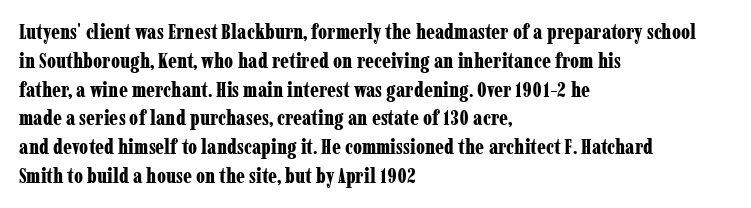
The image shows 21 px bold type, upright; set left-aligned, normal line spacing (1.37x), normal letter spacing, not underlined.
